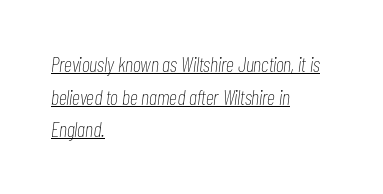
Q: Is the text bold? A: No.
Q: Is the text italic (slanted)? A: Yes, it leans right by about 7 degrees.
Q: Is the text underlined? A: Yes.
Q: How is the paragraph aligned? A: Left-aligned.
Q: Is the spacing between letters normal or unusually wide? A: Normal.
Q: Is the spacing between lines tight, normal or loose? A: Normal.
